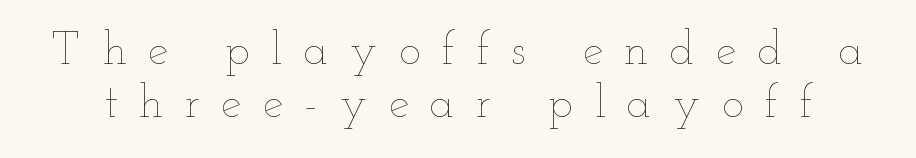
{"italic": "no", "bold": "no", "weight": "thin", "width": "wide", "stroke_contrast": "low", "x_height": "small", "monospaced": "no", "underline": "no", "line_spacing": "tight", "line_spacing_ratio": 1.15, "letter_spacing": "wide", "letter_spacing_em": 0.47, "glyph_px": 46}
